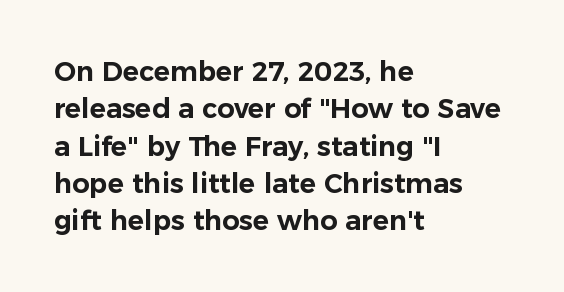
The image shows 27 px text type, upright; set left-aligned, normal line spacing (1.38x), normal letter spacing, not underlined.
